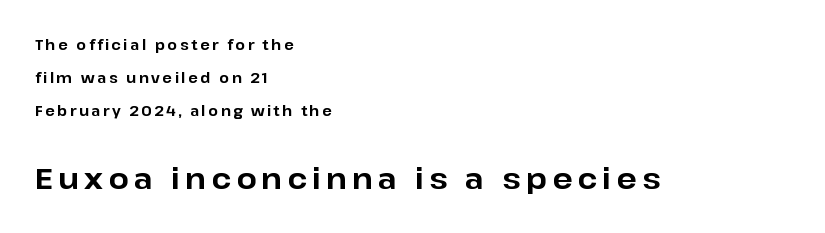
Q: Is the text bold? A: Yes.
Q: Is the text italic (slanted)? A: No, it is upright.
Q: Is the typeface a serif or a sans-serif typeface? A: Sans-serif.
Q: Is the text underlined? A: No.
Q: How is the paragraph aligned? A: Left-aligned.
Q: Is the spacing between lines tight, normal or loose? A: Loose.
Q: Which block of text is set in a larger size, the first (top) or the second (bottom)? A: The second (bottom) one.
Q: Width (condensed, normal, or wide)? A: Normal.
Q: Stroke contrast? A: Low.
Q: x-height? A: Medium.
Q: Monospaced? A: No.
